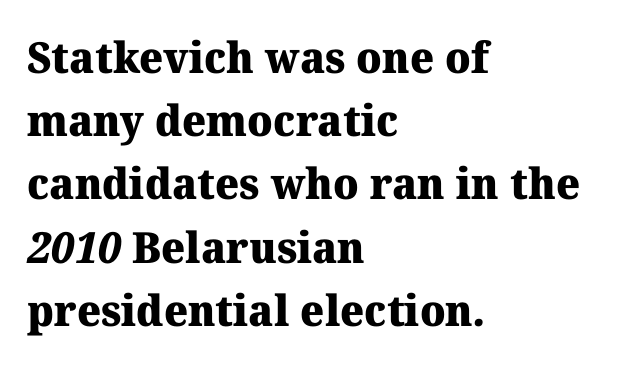
The image shows 43 px heavy serif type; set left-aligned, normal line spacing (1.47x), normal letter spacing, not underlined; medium stroke contrast and a medium x-height.
